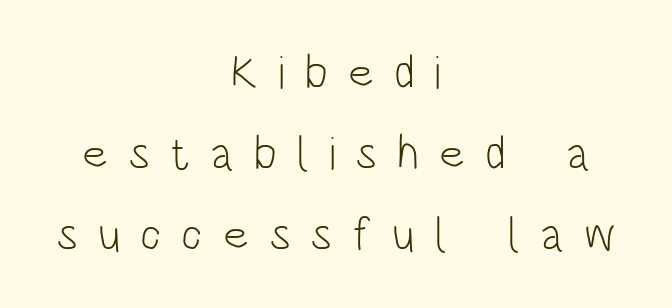
Q: Is the text bold? A: No.
Q: Is the text italic (slanted)? A: No, it is upright.
Q: Is the typeface a serif or a sans-serif typeface? A: Sans-serif.
Q: Is the text underlined? A: No.
Q: How is the paragraph aligned? A: Centered.
Q: Is the spacing between letters normal or unusually wide? A: Unusually wide.
Q: Width (condensed, normal, or wide)? A: Condensed.
Q: Stroke contrast? A: Low.
Q: x-height? A: Large.
Q: Monospaced? A: No.
